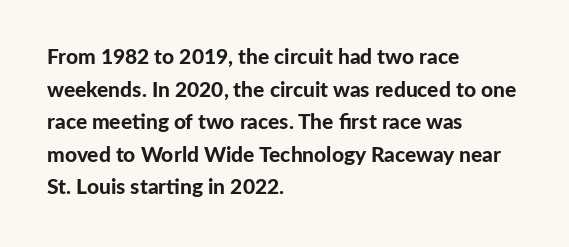
Q: Is the text bold? A: Yes.
Q: Is the text italic (slanted)? A: No, it is upright.
Q: Is the text underlined? A: No.
Q: How is the paragraph aligned? A: Left-aligned.
Q: Is the spacing between letters normal or unusually wide? A: Normal.
Q: Is the spacing between lines tight, normal or loose? A: Normal.
